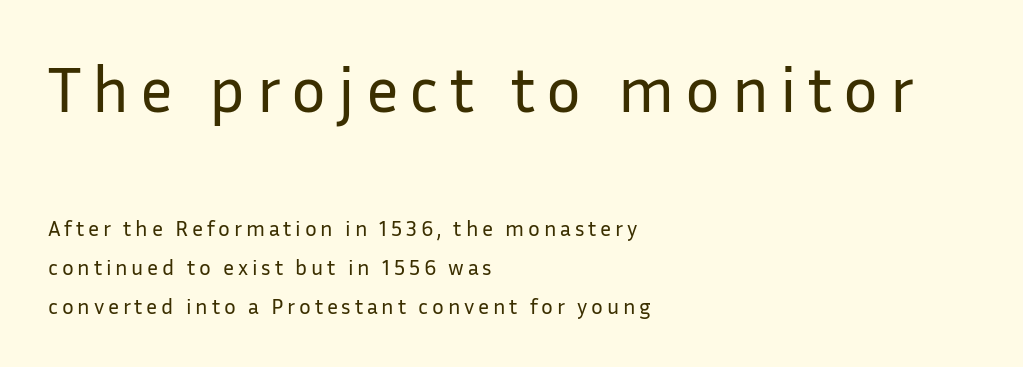
{"serif": "no", "italic": "no", "bold": "no", "weight": "regular", "width": "normal", "stroke_contrast": "low", "x_height": "medium", "monospaced": "no", "underline": "no", "align": "left", "line_spacing_ratio": 1.76, "larger_block": "first", "size_ratio": 2.95, "glyph_px": 65}
